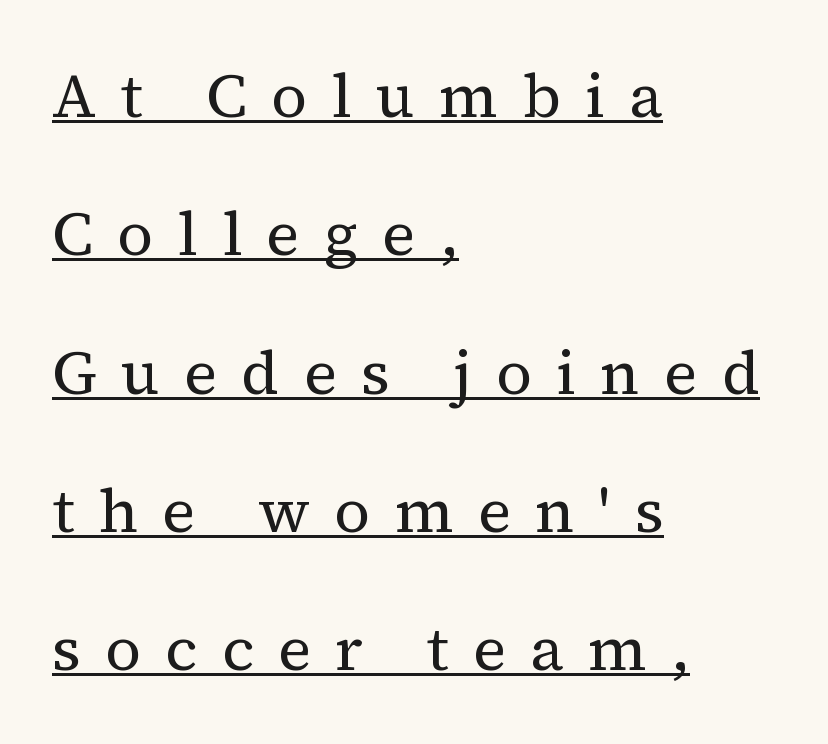
Q: Is the text bold? A: No.
Q: Is the text italic (slanted)? A: No, it is upright.
Q: Is the typeface a serif or a sans-serif typeface? A: Serif.
Q: Is the text underlined? A: Yes.
Q: How is the paragraph aligned? A: Left-aligned.
Q: Is the spacing between letters normal or unusually wide? A: Unusually wide.
Q: Is the spacing between lines tight, normal or loose? A: Loose.
Q: Width (condensed, normal, or wide)? A: Normal.
Q: Stroke contrast? A: Medium.
Q: x-height? A: Medium.
Q: Monospaced? A: No.
